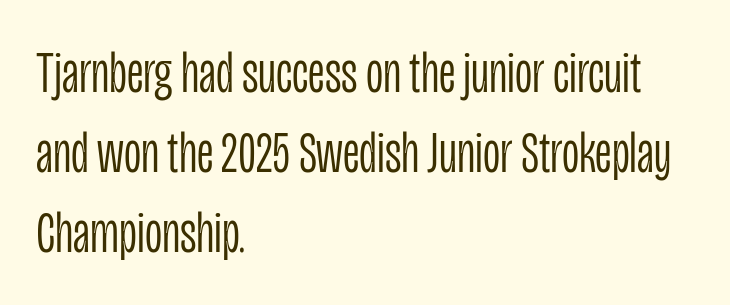
The image shows 60 px light, condensed sans-serif type, upright; set left-aligned, normal line spacing (1.33x), normal letter spacing, not underlined; low stroke contrast and a large x-height.
